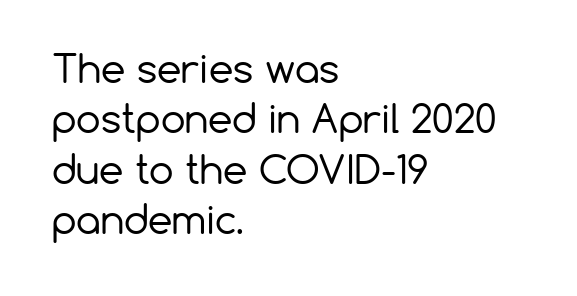
{"serif": "no", "italic": "no", "bold": "no", "weight": "regular", "width": "normal", "stroke_contrast": "low", "x_height": "medium", "monospaced": "no", "underline": "no", "align": "left", "line_spacing": "normal", "line_spacing_ratio": 1.29, "letter_spacing": "normal", "letter_spacing_em": 0.0, "glyph_px": 39}
